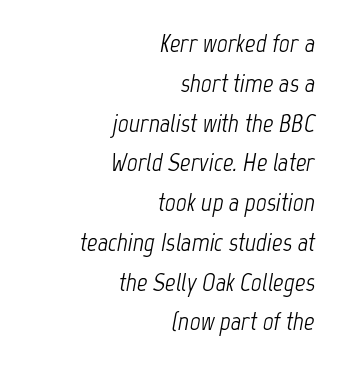
{"italic": "yes", "lean": "right", "slant_degrees": 12, "bold": "no", "underline": "no", "align": "right", "line_spacing": "normal", "line_spacing_ratio": 1.53, "letter_spacing": "normal", "letter_spacing_em": 0.0, "glyph_px": 26}
